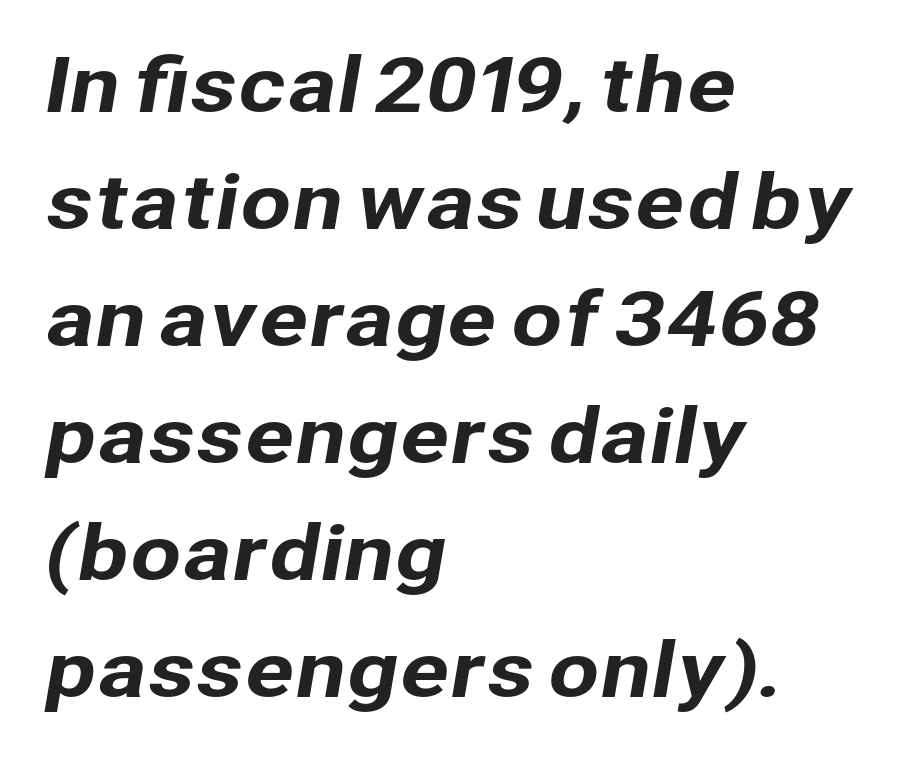
{"serif": "no", "width": "normal", "stroke_contrast": "low", "x_height": "medium", "monospaced": "no", "underline": "no", "align": "left", "line_spacing": "normal", "line_spacing_ratio": 1.58, "letter_spacing": "normal", "letter_spacing_em": 0.0, "glyph_px": 74}
